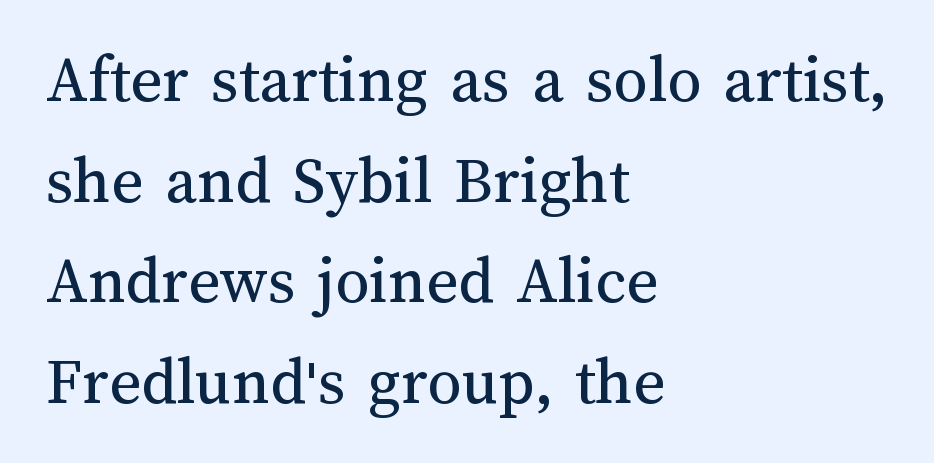
The image shows 68 px regular-weight type, upright; set left-aligned, normal line spacing (1.48x), normal letter spacing, not underlined; medium stroke contrast and a medium x-height.
